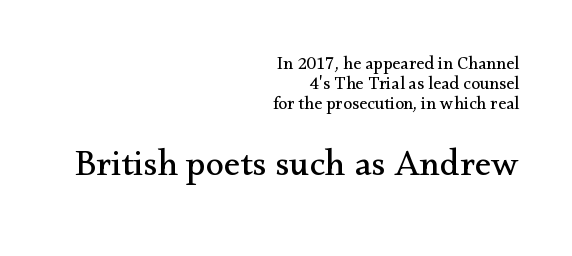
The image shows 37 px regular-weight serif type, upright; set right-aligned, tight line spacing (1.1x), normal letter spacing, not underlined; the second (bottom) block is 2.06x larger; medium stroke contrast and a small x-height.
